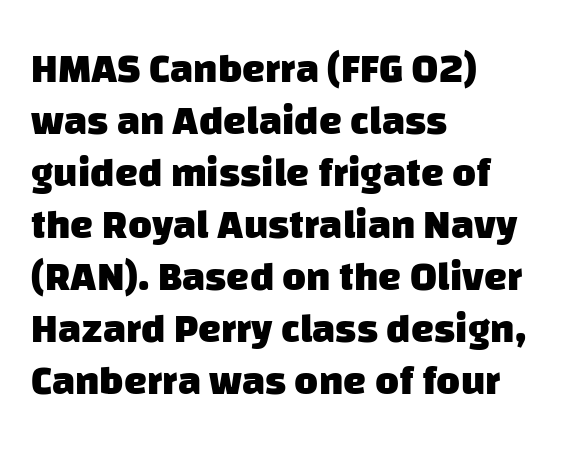
Q: Is the text bold? A: Yes.
Q: Is the typeface a serif or a sans-serif typeface? A: Sans-serif.
Q: Is the text underlined? A: No.
Q: How is the paragraph aligned? A: Left-aligned.
Q: Is the spacing between letters normal or unusually wide? A: Normal.
Q: Is the spacing between lines tight, normal or loose? A: Normal.
Q: Width (condensed, normal, or wide)? A: Normal.
Q: Stroke contrast? A: Low.
Q: x-height? A: Large.
Q: Monospaced? A: No.
